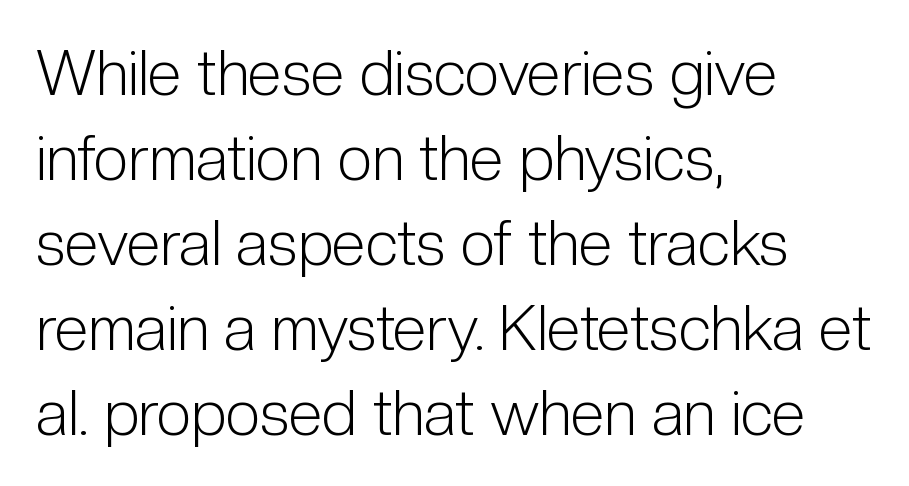
Q: Is the text bold? A: No.
Q: Is the text italic (slanted)? A: No, it is upright.
Q: Is the typeface a serif or a sans-serif typeface? A: Sans-serif.
Q: Is the text underlined? A: No.
Q: How is the paragraph aligned? A: Left-aligned.
Q: Is the spacing between letters normal or unusually wide? A: Normal.
Q: Is the spacing between lines tight, normal or loose? A: Normal.
Q: Width (condensed, normal, or wide)? A: Condensed.
Q: Stroke contrast? A: Low.
Q: x-height? A: Medium.
Q: Monospaced? A: No.
